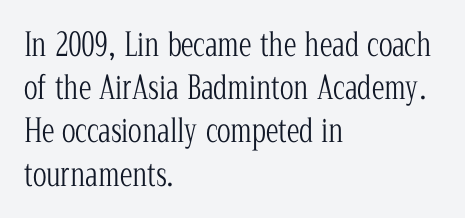
{"serif": "yes", "italic": "no", "bold": "no", "weight": "light", "width": "condensed", "stroke_contrast": "low", "x_height": "medium", "monospaced": "no", "underline": "no", "align": "left", "line_spacing": "normal", "line_spacing_ratio": 1.35, "letter_spacing": "normal", "letter_spacing_em": 0.0, "glyph_px": 32}
